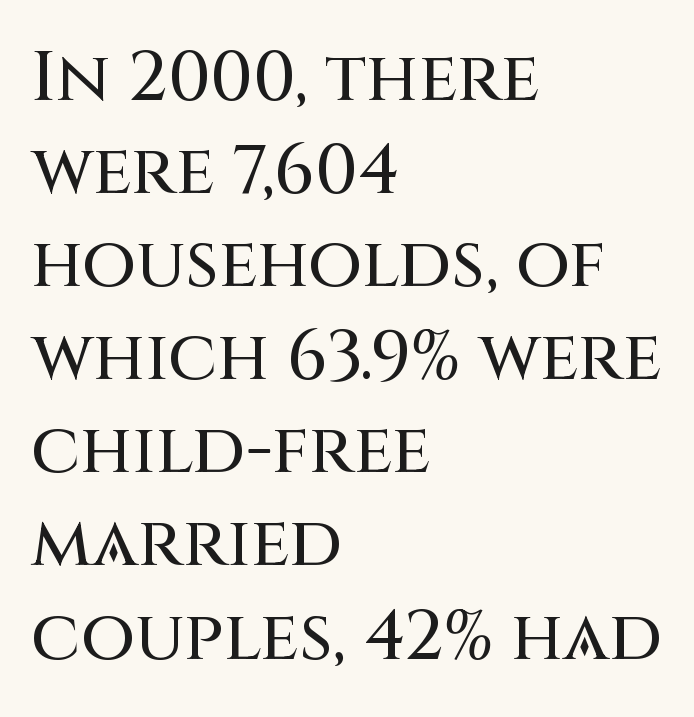
Q: Is the text italic (slanted)? A: No, it is upright.
Q: Is the typeface a serif or a sans-serif typeface? A: Sans-serif.
Q: Is the text underlined? A: No.
Q: How is the paragraph aligned? A: Left-aligned.
Q: Is the spacing between letters normal or unusually wide? A: Normal.
Q: Is the spacing between lines tight, normal or loose? A: Normal.
Q: Width (condensed, normal, or wide)? A: Normal.
Q: Stroke contrast? A: Medium.
Q: x-height? A: Large.
Q: Monospaced? A: No.
